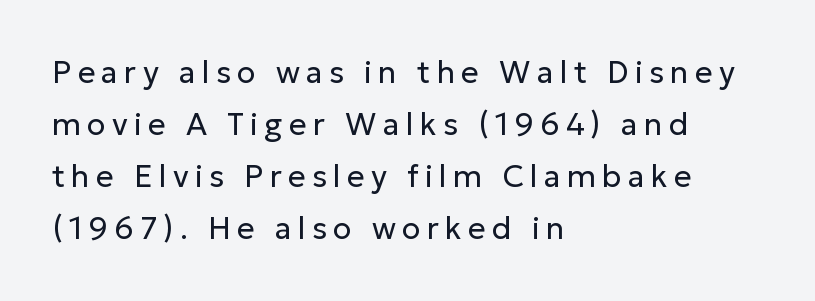
{"serif": "no", "italic": "no", "bold": "no", "weight": "regular", "width": "normal", "stroke_contrast": "low", "x_height": "medium", "monospaced": "no", "underline": "no", "align": "left", "line_spacing": "normal", "line_spacing_ratio": 1.68, "letter_spacing": "wide", "letter_spacing_em": 0.2, "glyph_px": 31}
